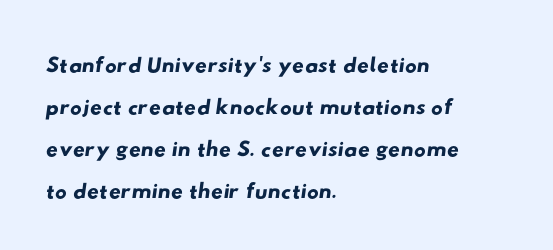
{"serif": "no", "width": "wide", "stroke_contrast": "low", "x_height": "small", "monospaced": "no", "underline": "no", "align": "left", "line_spacing": "normal", "line_spacing_ratio": 1.27, "letter_spacing": "normal", "letter_spacing_em": 0.0, "glyph_px": 33}
